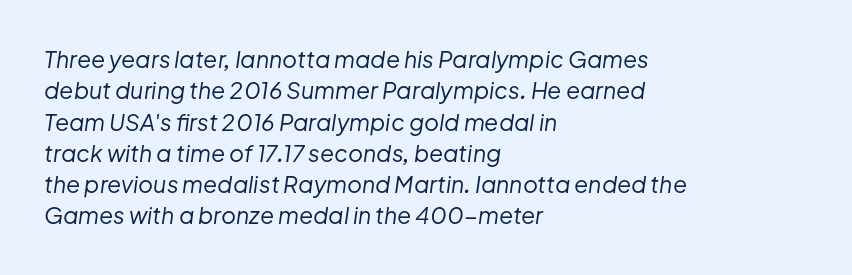
{"italic": "yes", "lean": "right", "slant_degrees": 8, "bold": "no", "underline": "no", "align": "left", "line_spacing": "normal", "line_spacing_ratio": 1.36, "letter_spacing": "normal", "letter_spacing_em": 0.0, "glyph_px": 23}
